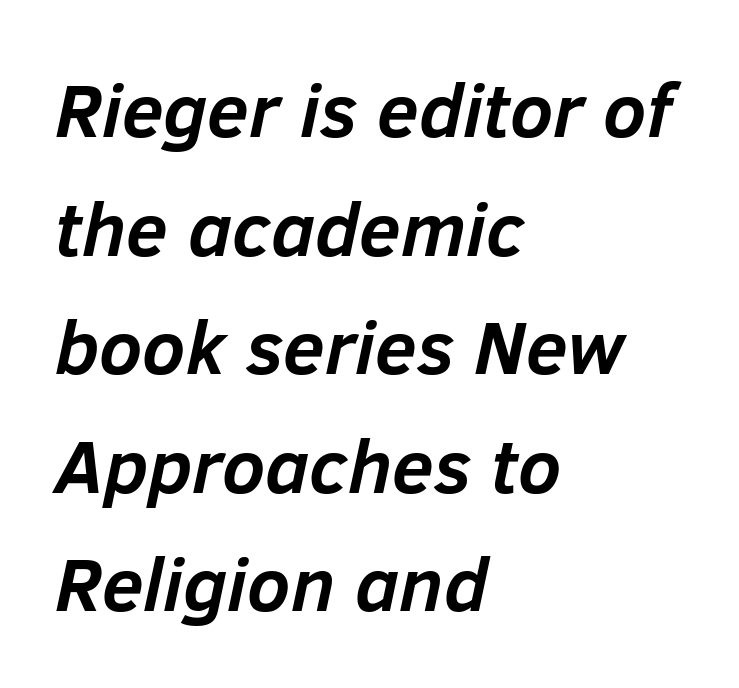
{"italic": "yes", "lean": "right", "slant_degrees": 12, "bold": "yes", "weight": "semibold", "width": "normal", "stroke_contrast": "low", "x_height": "medium", "monospaced": "no", "underline": "no", "align": "left", "line_spacing": "normal", "line_spacing_ratio": 1.56, "letter_spacing": "normal", "letter_spacing_em": 0.0, "glyph_px": 76}
